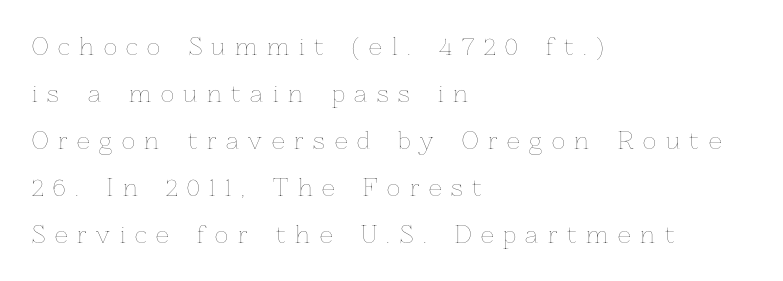
These glyphs show unthickened strokes, regular width or finer. One-word summary of the alignment: left. Summary of vertical rhythm: relaxed, with wide interline spacing. It's the straight-up-and-down kind of type. There is plenty of visible air inserted between adjacent glyphs. The gap between lines stays unmarked.
